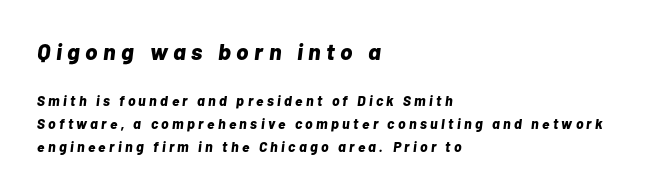
Q: Is the text bold? A: Yes.
Q: Is the text italic (slanted)? A: Yes, it leans right by about 7 degrees.
Q: Is the text underlined? A: No.
Q: How is the paragraph aligned? A: Left-aligned.
Q: Is the spacing between letters normal or unusually wide? A: Unusually wide.
Q: Is the spacing between lines tight, normal or loose? A: Normal.
Q: Which block of text is set in a larger size, the first (top) or the second (bottom)? A: The first (top) one.
